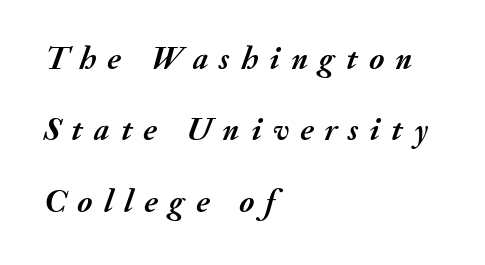
The string is rendered with underlining switched off. Tall strokes in this sample are angled rather than plumb. This sample is left-justified, so line endings fall wherever the words run out. Does the weight exceed regular? Yes, all the way to bold.
